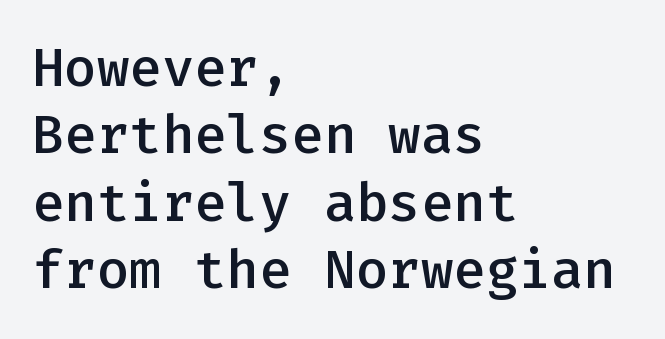
The image shows 54 px semibold sans-serif type, upright, monospaced; set left-aligned, normal line spacing (1.25x), normal letter spacing, not underlined; low stroke contrast and a medium x-height.
